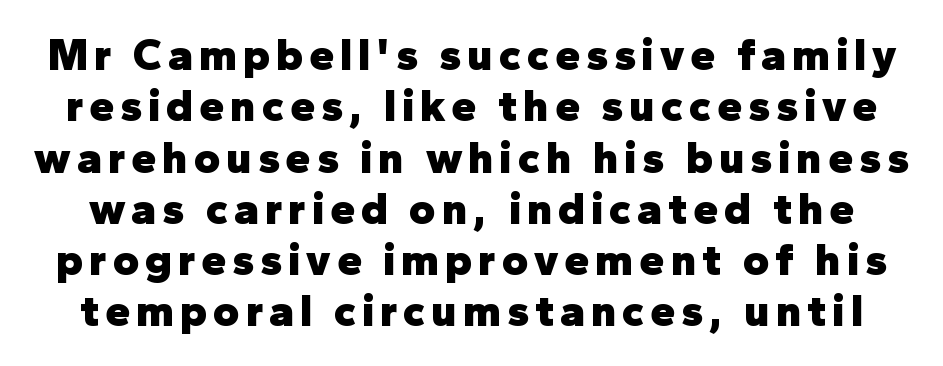
Every stem runs plumb, perpendicular to the baseline. Interline gaps are noticeably narrow in this sample. You could not count columns in this text — the font is proportionally spaced. The zone under the glyphs is completely vacant. Typographic density is high because the face is bold.
